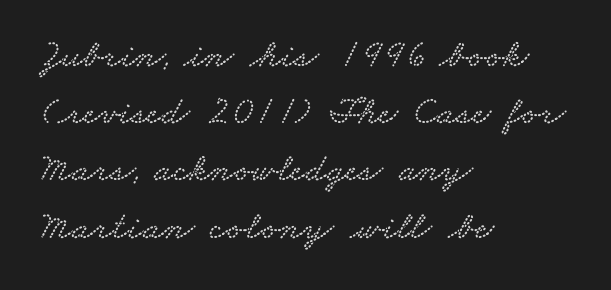
Q: Is the typeface a serif or a sans-serif typeface? A: Serif.
Q: Is the text underlined? A: No.
Q: How is the paragraph aligned? A: Left-aligned.
Q: Is the spacing between letters normal or unusually wide? A: Normal.
Q: Is the spacing between lines tight, normal or loose? A: Normal.
Q: Width (condensed, normal, or wide)? A: Wide.
Q: Stroke contrast? A: Low.
Q: x-height? A: Small.
Q: Monospaced? A: No.
